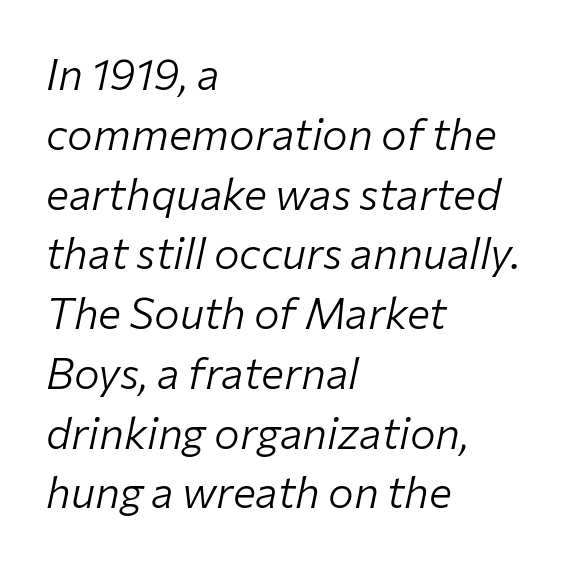
The baseline area is clear. Looks like regular typesetting: each glyph gets only the width it needs. Line spacing here is normal. The typeface has the unassuming heft of standard copy or less. There is no visible air inserted between adjacent glyphs. Compared with ordinary roman type, these characters are visibly tilted.
